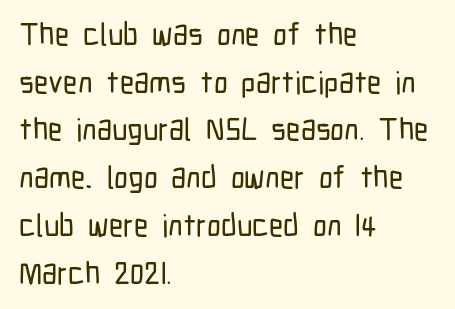
{"serif": "no", "italic": "no", "width": "condensed", "stroke_contrast": "low", "x_height": "medium", "monospaced": "no", "underline": "no", "align": "left", "line_spacing": "normal", "line_spacing_ratio": 1.54, "letter_spacing": "normal", "letter_spacing_em": 0.0, "glyph_px": 31}
